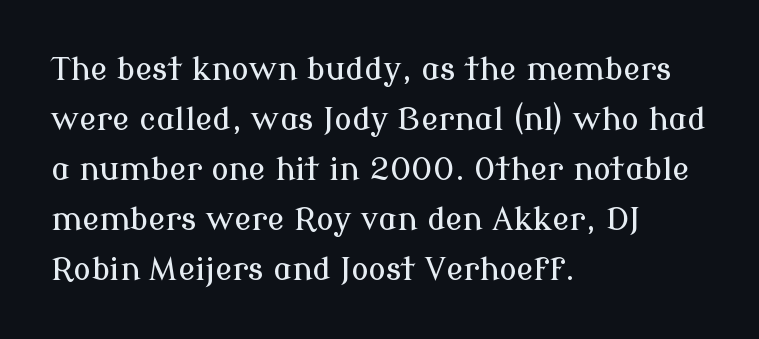
Students, note that the glyphs here touch the page at normal intervals. A typesetter would call this leading conventional body-copy spacing. Short and long lines alike share a common starting point at left. This sample has the flowing, uneven cadence of proportional lettering. Lines of text with bare space underneath.
